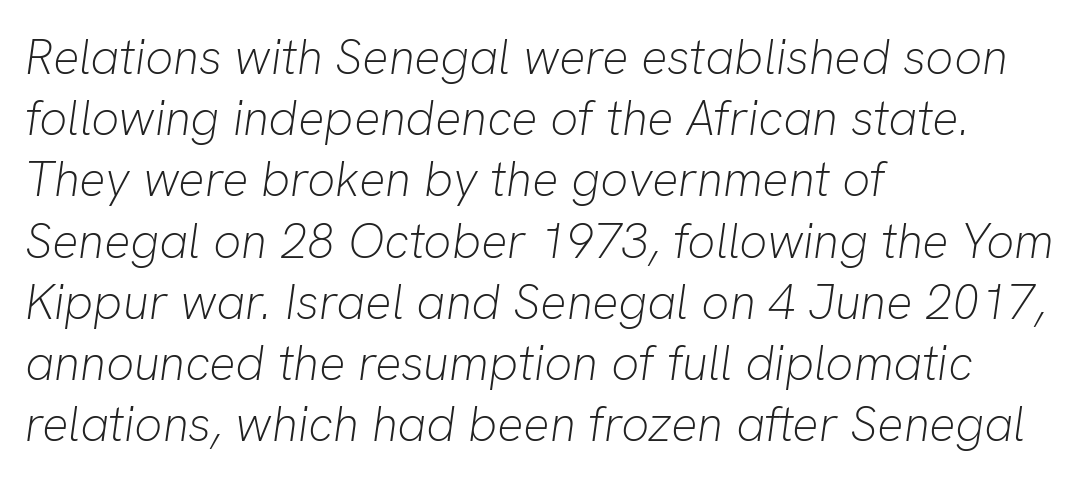
Q: Is the text bold? A: No.
Q: Is the text italic (slanted)? A: Yes, it leans right by about 8 degrees.
Q: Is the text underlined? A: No.
Q: How is the paragraph aligned? A: Left-aligned.
Q: Is the spacing between letters normal or unusually wide? A: Normal.
Q: Is the spacing between lines tight, normal or loose? A: Normal.
Q: Width (condensed, normal, or wide)? A: Normal.
Q: Stroke contrast? A: Low.
Q: x-height? A: Medium.
Q: Monospaced? A: No.
